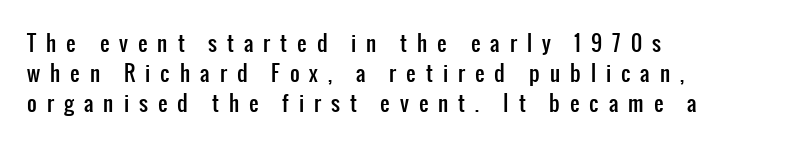
{"italic": "no", "underline": "no", "align": "left", "line_spacing": "normal", "line_spacing_ratio": 1.42, "letter_spacing": "wide", "letter_spacing_em": 0.48, "glyph_px": 21}
